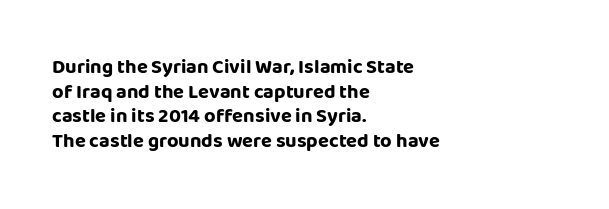
The foot of each line stays bare and open. The letters are bold, with thick, heavy strokes. The letters stand straight up with perfectly vertical stems. Compared with typical body copy, the letter spacing here is the same. These lines stack with their left ends in a neat column.
